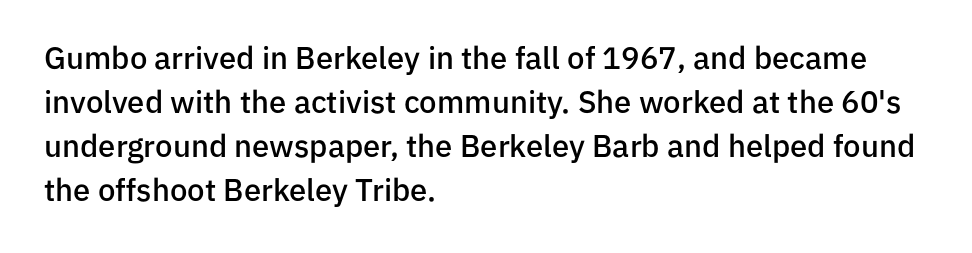
Q: Is the text bold? A: Semi-bold.
Q: Is the text italic (slanted)? A: No, it is upright.
Q: Is the typeface a serif or a sans-serif typeface? A: Sans-serif.
Q: Is the text underlined? A: No.
Q: How is the paragraph aligned? A: Left-aligned.
Q: Is the spacing between letters normal or unusually wide? A: Normal.
Q: Is the spacing between lines tight, normal or loose? A: Normal.
Q: Width (condensed, normal, or wide)? A: Normal.
Q: Stroke contrast? A: Low.
Q: x-height? A: Medium.
Q: Monospaced? A: No.
